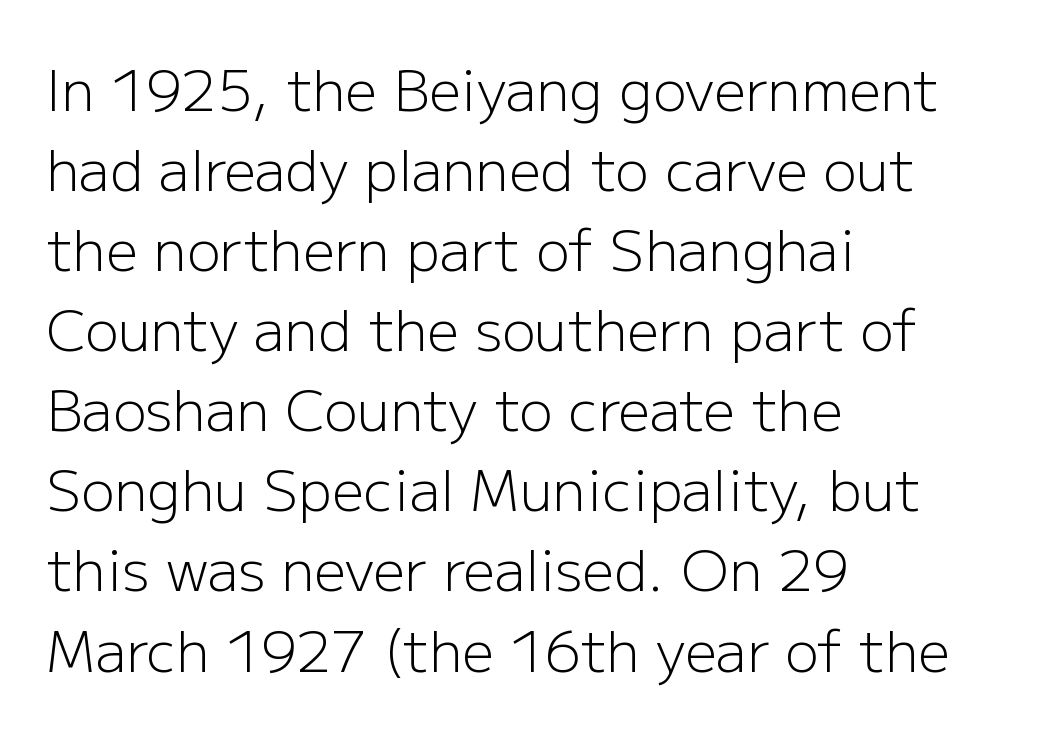
The gaps between neighbouring characters are ordinary and unremarkable. No italicization has been applied; the sample stays upright. Caption: multi-line text, flush left, ragged right. Character widths vary here, with narrow letters taking less room than wide ones. Underlining? Definitely not there. Letters have the restrained weight of plain body copy at most.
